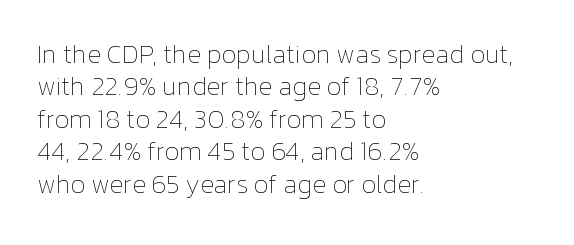
Line spacing here is normal. Nobody touched the tracking dial on this one. Quick note: underline off. Designer's note — italics off, roman on. The lines are quadded left.
